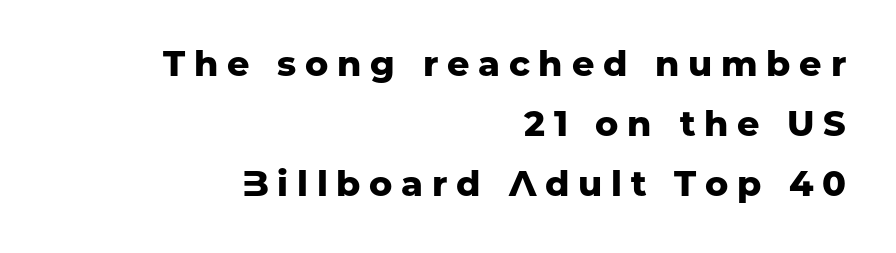
Q: Is the text bold? A: Yes.
Q: Is the text italic (slanted)? A: No, it is upright.
Q: Is the typeface a serif or a sans-serif typeface? A: Sans-serif.
Q: Is the text underlined? A: No.
Q: How is the paragraph aligned? A: Right-aligned.
Q: Is the spacing between letters normal or unusually wide? A: Unusually wide.
Q: Width (condensed, normal, or wide)? A: Normal.
Q: Stroke contrast? A: Low.
Q: x-height? A: Medium.
Q: Monospaced? A: No.
